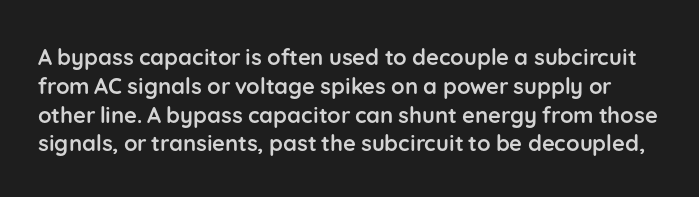
Q: Is the text bold? A: Yes.
Q: Is the text italic (slanted)? A: No, it is upright.
Q: Is the text underlined? A: No.
Q: Is the spacing between letters normal or unusually wide? A: Normal.
Q: Is the spacing between lines tight, normal or loose? A: Normal.
